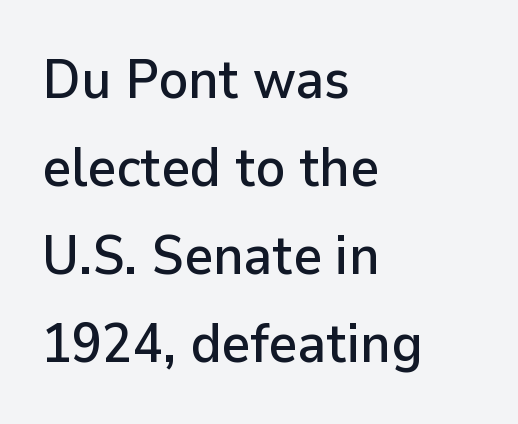
Q: Is the text italic (slanted)? A: No, it is upright.
Q: Is the typeface a serif or a sans-serif typeface? A: Sans-serif.
Q: Is the text underlined? A: No.
Q: How is the paragraph aligned? A: Left-aligned.
Q: Is the spacing between letters normal or unusually wide? A: Normal.
Q: Is the spacing between lines tight, normal or loose? A: Normal.
Q: Width (condensed, normal, or wide)? A: Normal.
Q: Stroke contrast? A: Low.
Q: x-height? A: Medium.
Q: Monospaced? A: No.
